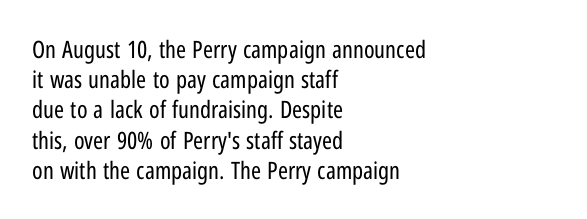
Q: Is the text bold? A: No.
Q: Is the text italic (slanted)? A: No, it is upright.
Q: Is the text underlined? A: No.
Q: How is the paragraph aligned? A: Left-aligned.
Q: Is the spacing between letters normal or unusually wide? A: Normal.
Q: Is the spacing between lines tight, normal or loose? A: Normal.
